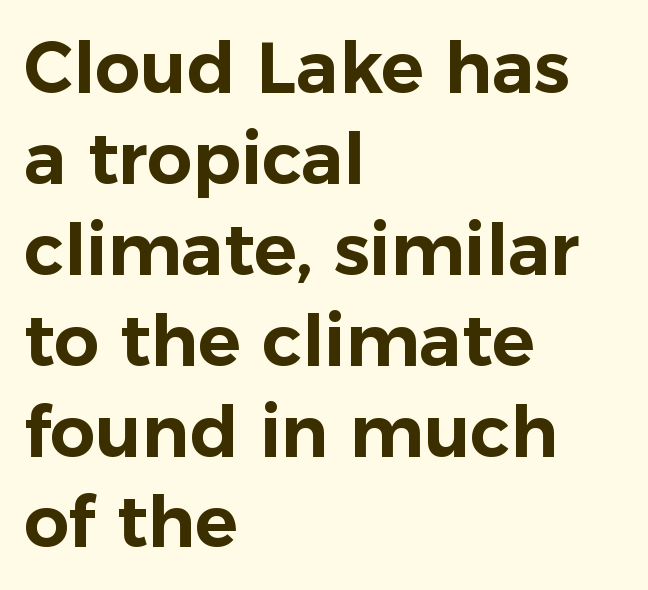
The image shows 71 px sans-serif type, upright; set left-aligned, normal line spacing (1.28x), normal letter spacing, not underlined; low stroke contrast and a medium x-height.
